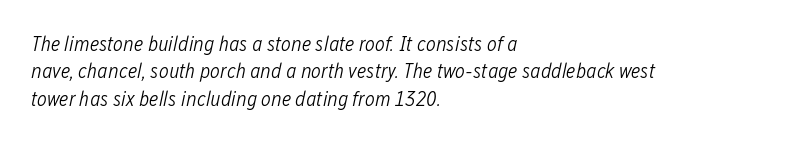
{"italic": "yes", "lean": "right", "slant_degrees": 12, "bold": "no", "underline": "no", "align": "left", "line_spacing": "normal", "line_spacing_ratio": 1.3, "letter_spacing": "normal", "letter_spacing_em": 0.0, "glyph_px": 21}
